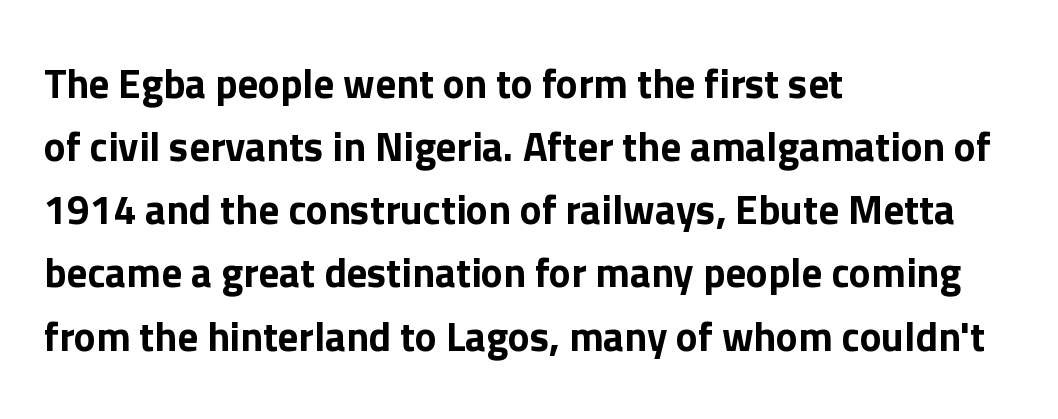
The image shows 41 px sans-serif type, upright; set left-aligned, normal line spacing (1.54x), normal letter spacing, not underlined; low stroke contrast and a medium x-height.
